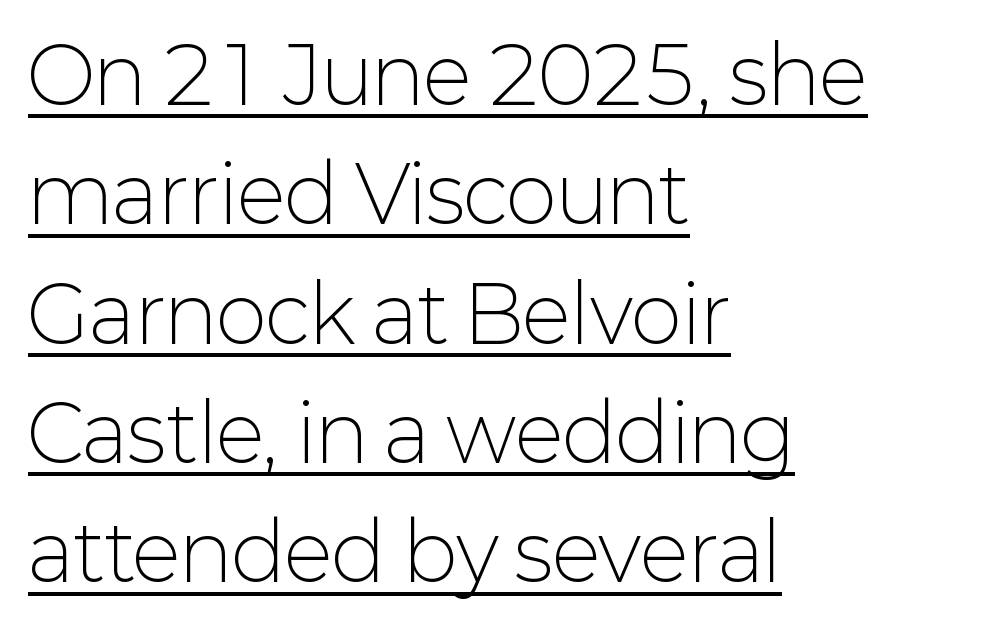
{"serif": "no", "italic": "no", "bold": "no", "weight": "light", "width": "normal", "stroke_contrast": "low", "x_height": "medium", "monospaced": "no", "underline": "yes", "align": "left", "line_spacing": "normal", "line_spacing_ratio": 1.53, "letter_spacing": "normal", "letter_spacing_em": 0.0, "glyph_px": 78}
